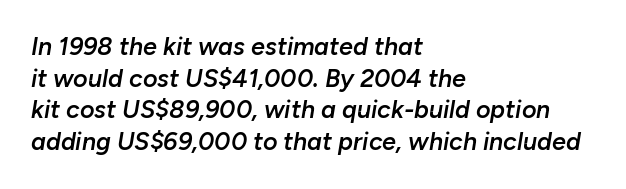
{"italic": "yes", "lean": "right", "slant_degrees": 10, "bold": "semi", "underline": "no", "align": "left", "line_spacing": "normal", "line_spacing_ratio": 1.27, "letter_spacing": "normal", "letter_spacing_em": 0.0, "glyph_px": 25}
